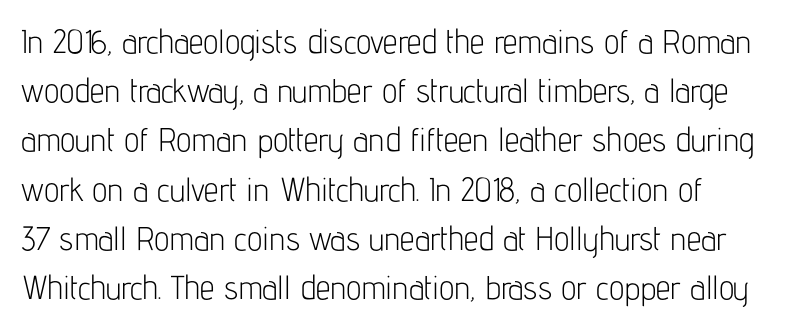
Q: Is the text bold? A: No.
Q: Is the text italic (slanted)? A: No, it is upright.
Q: Is the typeface a serif or a sans-serif typeface? A: Sans-serif.
Q: Is the text underlined? A: No.
Q: How is the paragraph aligned? A: Left-aligned.
Q: Is the spacing between letters normal or unusually wide? A: Normal.
Q: Is the spacing between lines tight, normal or loose? A: Normal.
Q: Width (condensed, normal, or wide)? A: Condensed.
Q: Stroke contrast? A: Low.
Q: x-height? A: Medium.
Q: Monospaced? A: No.
